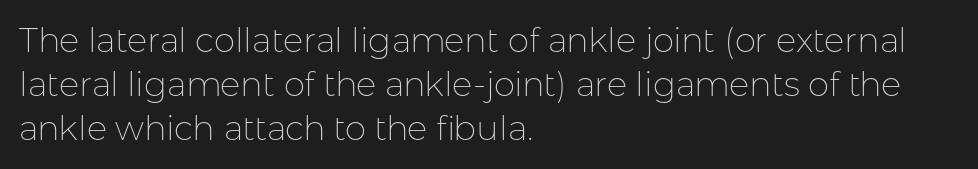
{"serif": "no", "italic": "no", "bold": "no", "weight": "thin", "width": "normal", "stroke_contrast": "low", "x_height": "medium", "monospaced": "no", "underline": "no", "align": "left", "line_spacing": "normal", "line_spacing_ratio": 1.3, "letter_spacing": "normal", "letter_spacing_em": 0.0, "glyph_px": 34}
